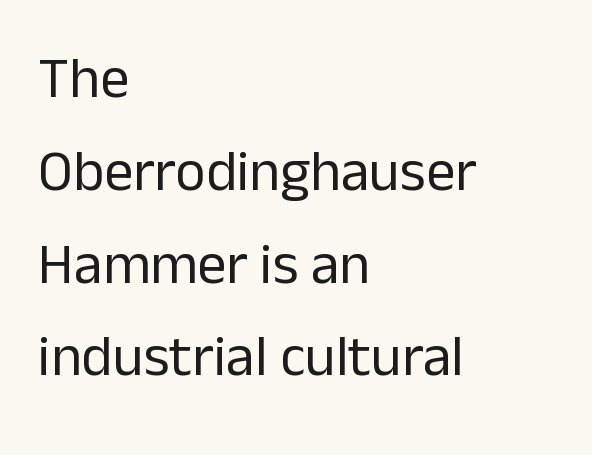
{"serif": "no", "italic": "no", "bold": "no", "weight": "regular", "width": "normal", "stroke_contrast": "low", "x_height": "medium", "monospaced": "no", "underline": "no", "align": "left", "line_spacing": "normal", "line_spacing_ratio": 1.6, "letter_spacing": "normal", "letter_spacing_em": 0.0, "glyph_px": 58}
